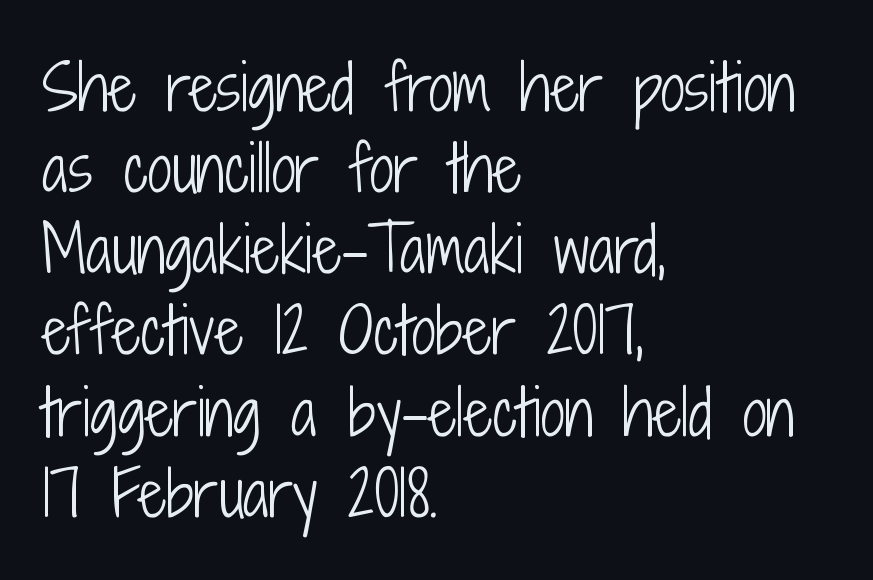
Is this a fixed-width face? No — the glyphs have proportional, varying widths. The designer left line spacing at the default. Letterform terminals end flat and unadorned throughout the passage. Compared with a typical body face, this is equally light or lighter still.
